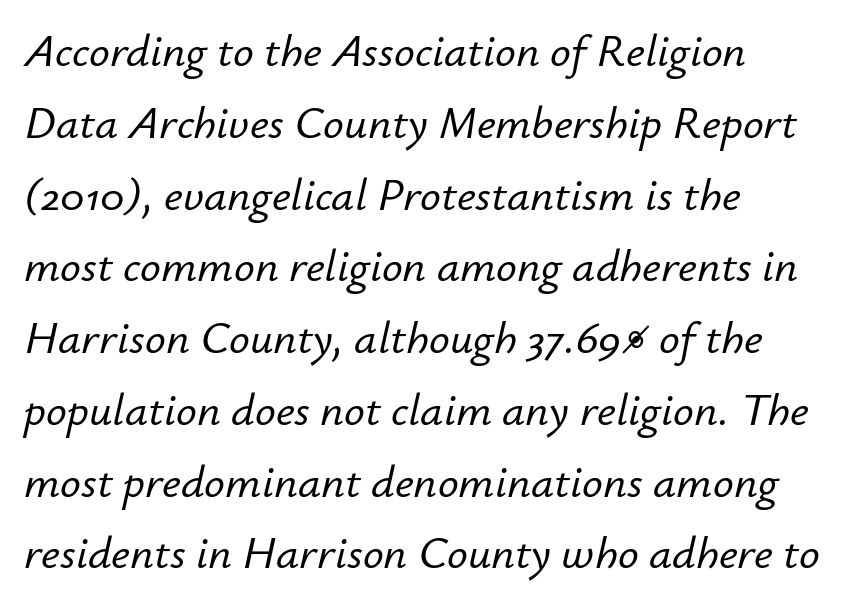
Type without underlining. The typography opts for an oblique posture over an upright one. Is there much room between lines? A standard amount, neither cramped nor airy. The rendering anchors every line to the left-hand side.
